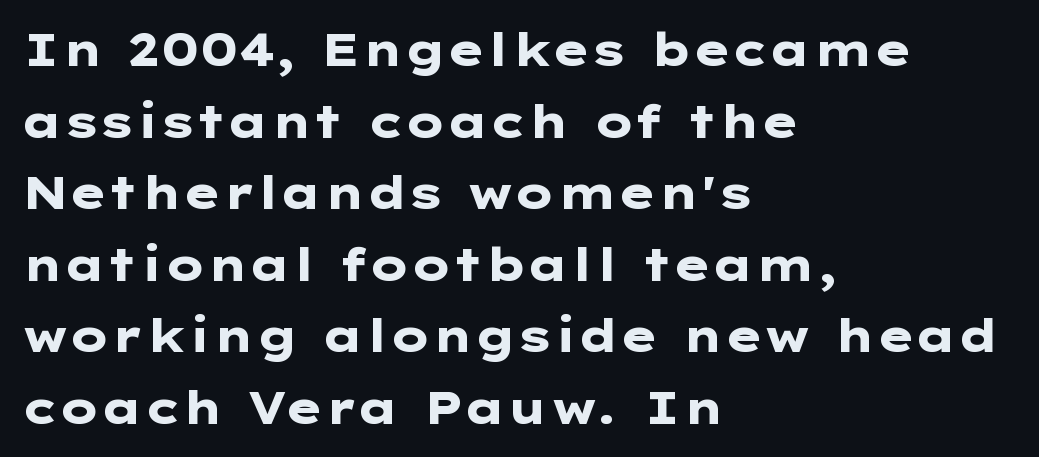
The image shows 45 px heavy, wide sans-serif type, upright; set left-aligned, normal line spacing (1.59x), normal letter spacing, not underlined; low stroke contrast and a medium x-height.
